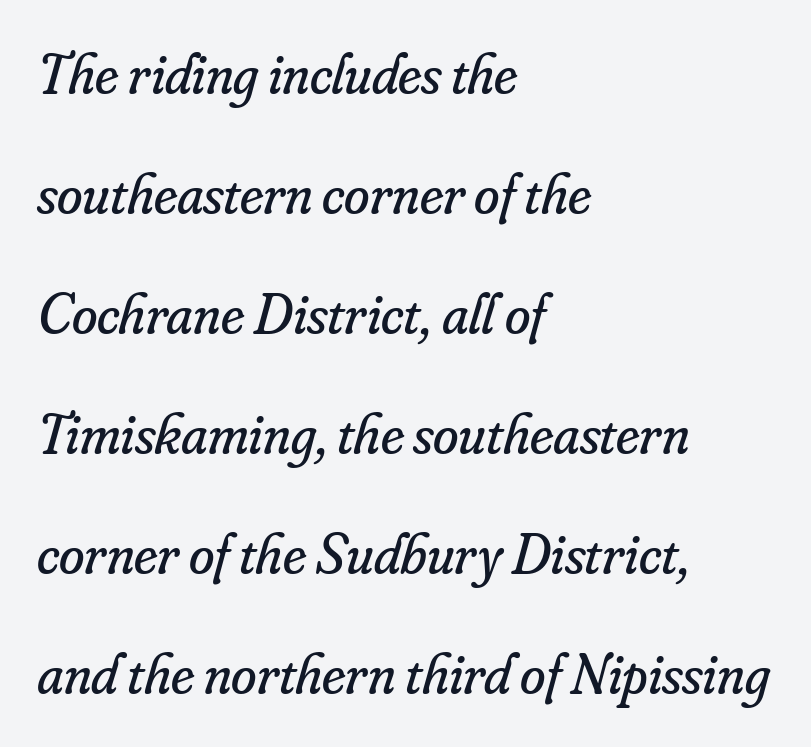
Classification — serif. Every row of glyphs begins at an identical x-position on the left. Quick note: underline off. The letters advance in unequal steps, a hallmark of proportional type. The designer dialed line spacing up above the default.
